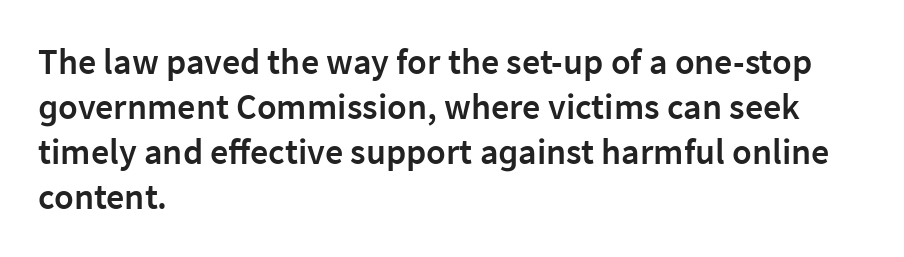
{"serif": "no", "italic": "no", "bold": "semi", "weight": "semibold", "width": "normal", "stroke_contrast": "low", "x_height": "medium", "monospaced": "no", "underline": "no", "align": "left", "line_spacing": "normal", "line_spacing_ratio": 1.25, "letter_spacing": "normal", "letter_spacing_em": 0.0, "glyph_px": 36}
